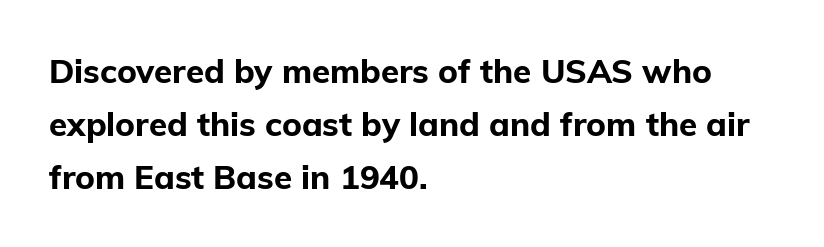
{"serif": "no", "italic": "no", "bold": "yes", "weight": "bold", "width": "normal", "stroke_contrast": "low", "x_height": "medium", "monospaced": "no", "underline": "no", "align": "left", "line_spacing": "normal", "line_spacing_ratio": 1.6, "letter_spacing": "normal", "letter_spacing_em": 0.0, "glyph_px": 33}
